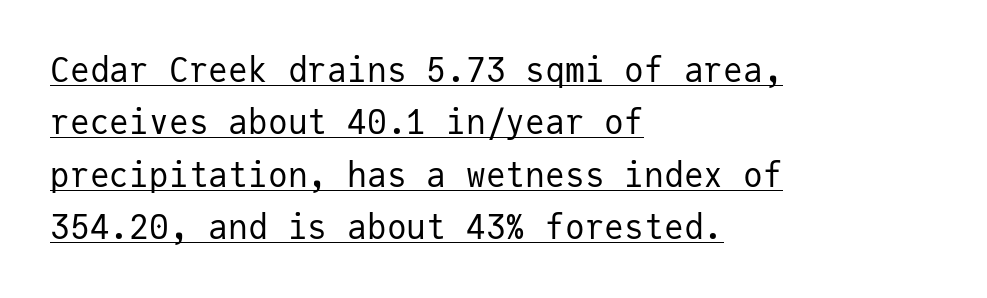
The image shows 33 px regular-weight sans-serif type, upright, monospaced; set left-aligned, normal line spacing (1.59x), normal letter spacing, underlined; low stroke contrast and a medium x-height.
